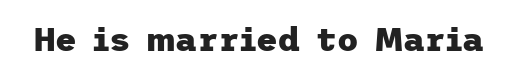
Caption: standard tracking, unaltered. The glyphs are unaccompanied by any horizontal stroke below them. Weight: bold. This sample uses an upright cut, with every glyph sitting square on the baseline.
